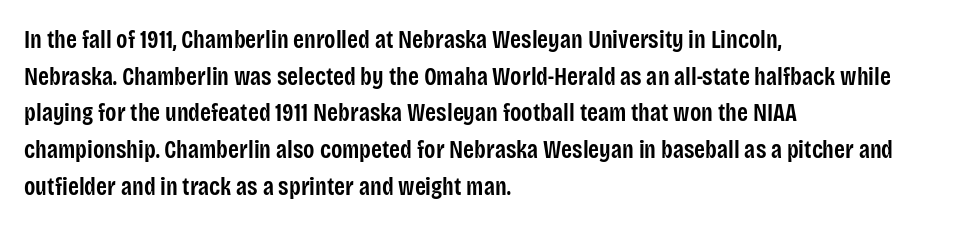
The gaps between neighbouring characters are ordinary and unremarkable. Clear beneath every line of the passage. The lettering holds an erect, upright posture throughout. Line starts are locked; line ends wander.
